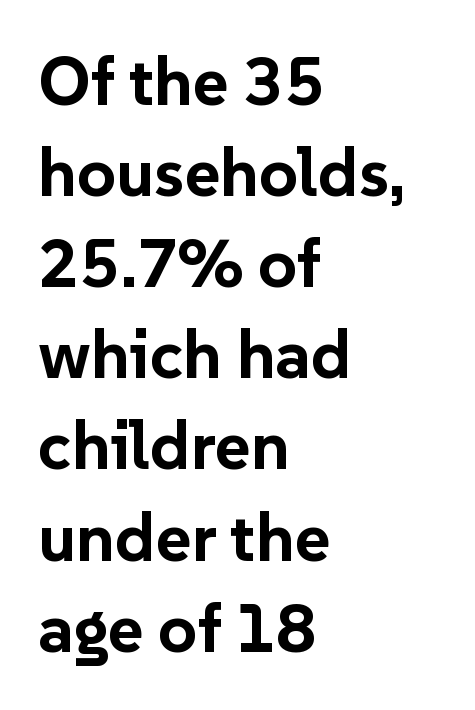
In terms of posture, this sample is upright. Words float on clear page, feet unadorned. Letterform terminals end flat and unadorned throughout the passage. What stands out about the letter spacing? Nothing — it is the standard amount. Evenly set lines give the paragraph a standard silhouette.
